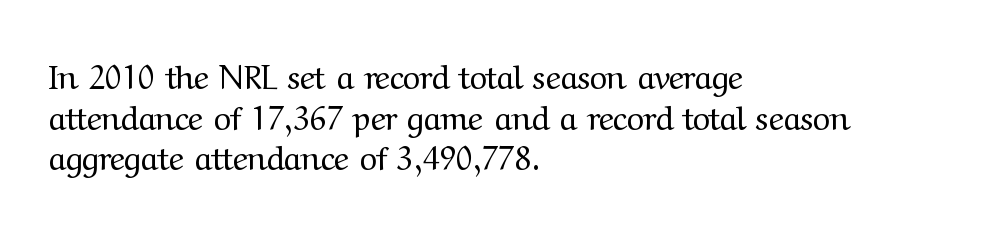
Q: Is the text bold? A: No.
Q: Is the text italic (slanted)? A: No, it is upright.
Q: Is the typeface a serif or a sans-serif typeface? A: Serif.
Q: Is the text underlined? A: No.
Q: How is the paragraph aligned? A: Left-aligned.
Q: Is the spacing between letters normal or unusually wide? A: Normal.
Q: Width (condensed, normal, or wide)? A: Normal.
Q: Stroke contrast? A: Medium.
Q: x-height? A: Medium.
Q: Monospaced? A: No.
